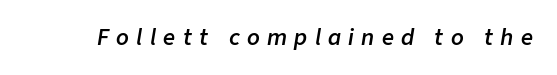
Q: Is the text bold? A: Semi-bold.
Q: Is the text italic (slanted)? A: Yes, it leans right by about 9 degrees.
Q: Is the text underlined? A: No.
Q: Is the spacing between letters normal or unusually wide? A: Unusually wide.
